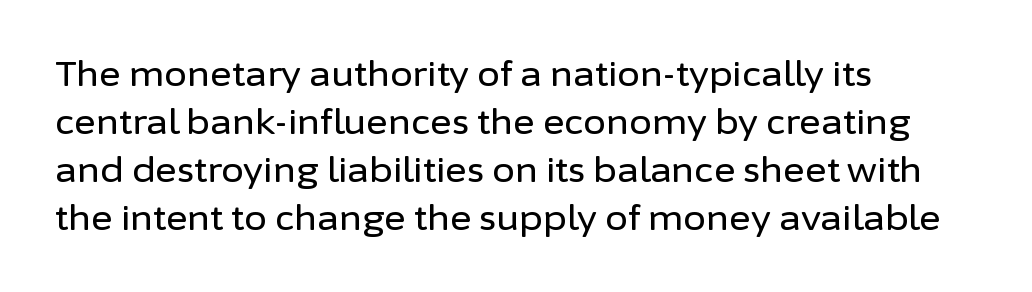
The image shows 33 px sans-serif type, upright; set left-aligned, normal line spacing (1.45x), normal letter spacing, not underlined; low stroke contrast and a medium x-height.
